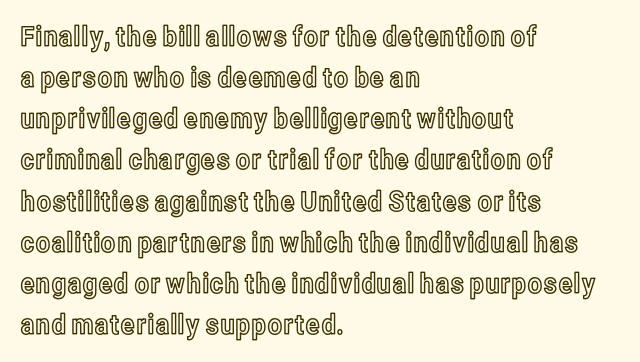
Do the characters align in a grid? No, the font is proportional. Regular leading. No italicization has been applied; the sample stays upright. The type is set solid horizontally, with unmodified tracking.
